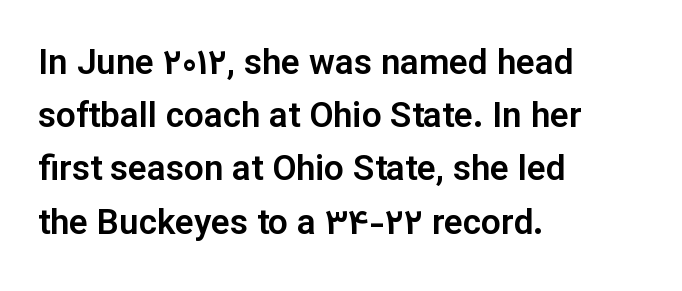
{"serif": "no", "italic": "no", "width": "normal", "stroke_contrast": "low", "x_height": "medium", "monospaced": "no", "underline": "no", "align": "left", "line_spacing": "normal", "line_spacing_ratio": 1.52, "letter_spacing": "normal", "letter_spacing_em": 0.0, "glyph_px": 35}
